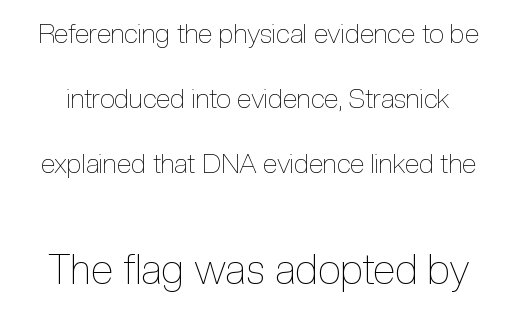
The image shows 41 px thin, condensed type, upright; set loose line spacing (2.41x), normal letter spacing, not underlined; the second (bottom) block is 1.52x larger; a medium x-height.
